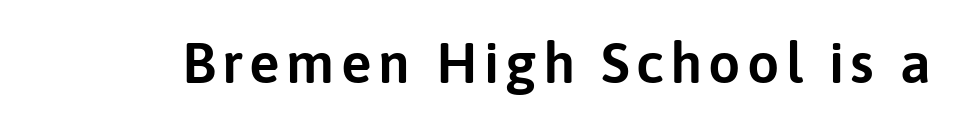
You could not count columns in this text — the font is proportionally spaced. The axis of the letterforms is exactly vertical. The typeface chosen for these lines omits serifs. A clean baseline with only descenders dipping below it.
